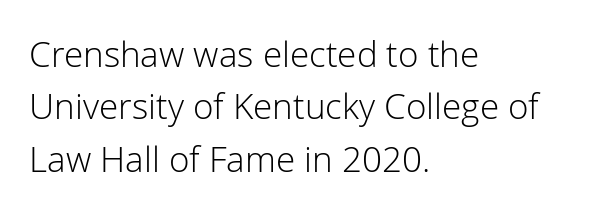
{"serif": "no", "italic": "no", "bold": "no", "weight": "light", "width": "normal", "stroke_contrast": "low", "x_height": "medium", "monospaced": "no", "underline": "no", "align": "left", "line_spacing": "normal", "line_spacing_ratio": 1.5, "letter_spacing": "normal", "letter_spacing_em": 0.0, "glyph_px": 35}
